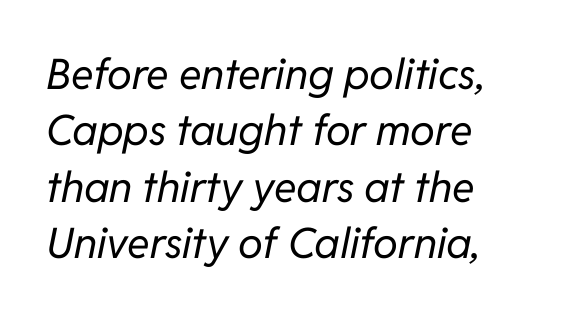
This rendering leaves character spacing at its baseline value. The specimen reads as italic at a glance. Here the designer chose a conventional face with non-uniform glyph widths. Leading: standard.
